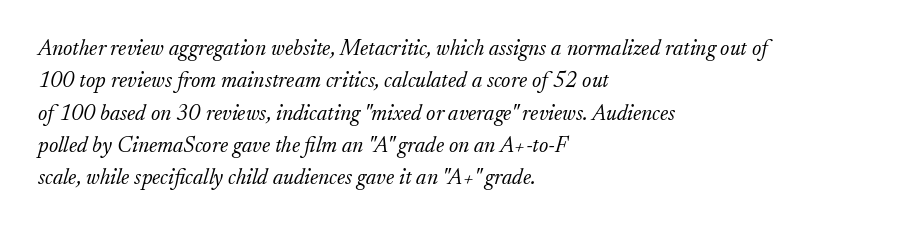
{"italic": "yes", "lean": "right", "slant_degrees": 17, "bold": "no", "underline": "no", "align": "left", "line_spacing": "normal", "line_spacing_ratio": 1.47, "letter_spacing": "normal", "letter_spacing_em": 0.0, "glyph_px": 22}
